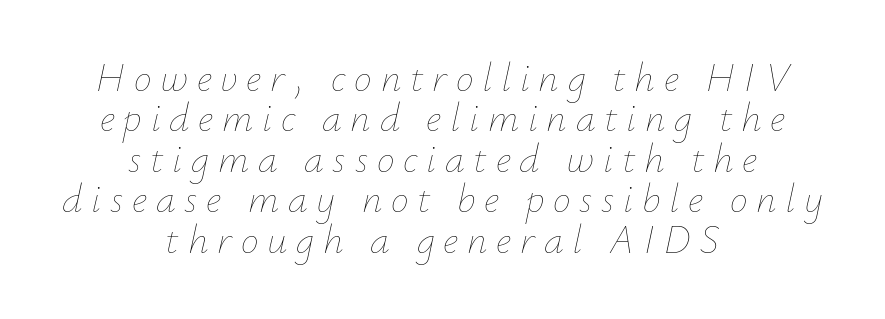
{"italic": "yes", "lean": "right", "slant_degrees": 12, "bold": "no", "weight": "thin", "width": "normal", "stroke_contrast": "low", "x_height": "small", "monospaced": "no", "underline": "no", "align": "center", "line_spacing": "tight", "line_spacing_ratio": 1.01, "letter_spacing": "wide", "letter_spacing_em": 0.22, "glyph_px": 40}
